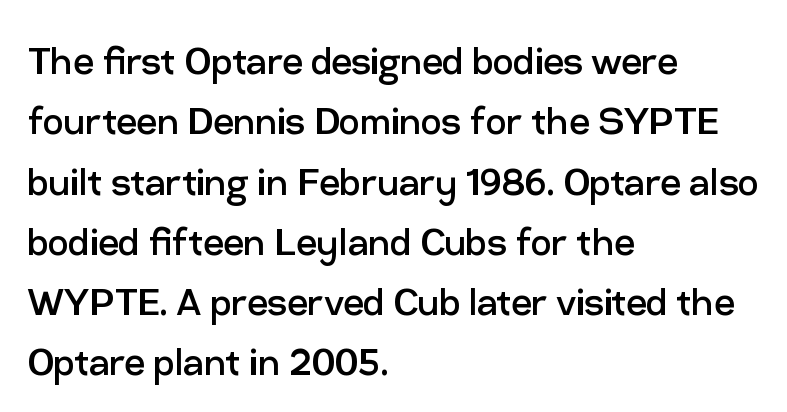
Only glyphs here, with clear space below each row. The lines in this sample share a left origin and differ only in where they stop. Designer's note — italics off, roman on. The rendering keeps characters at their native spacing. Think of a printed novel: that variable character pitch is what you see here. Notice how descenders clear the ascenders below comfortably — that's standard leading.
